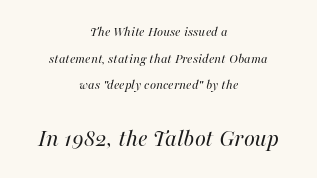
{"italic": "yes", "lean": "right", "slant_degrees": 16, "bold": "no", "underline": "no", "align": "center", "line_spacing": "loose", "line_spacing_ratio": 1.91, "letter_spacing": "normal", "letter_spacing_em": 0.0, "larger_block": "second", "size_ratio": 1.79, "glyph_px": 25}
